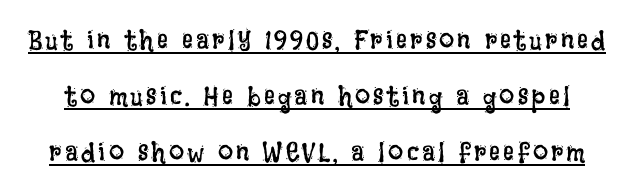
Every word sits above its own underline. Vertical spacing — loose. Stems here are at most as thick as an everyday book face. The font's upright variant was chosen for this text.
